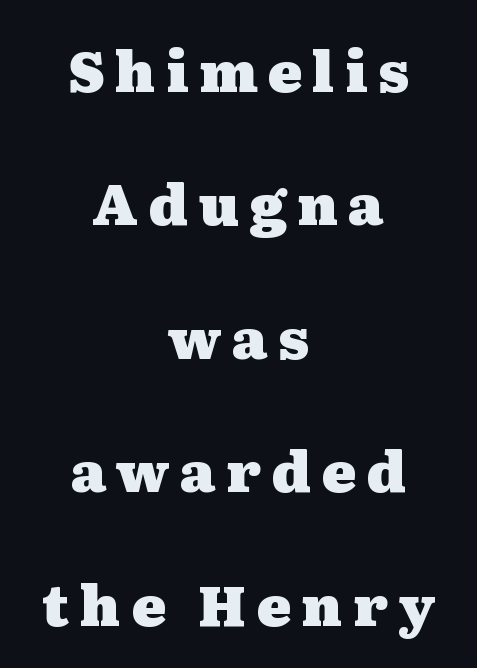
{"serif": "yes", "italic": "no", "bold": "yes", "weight": "heavy", "width": "wide", "stroke_contrast": "medium", "x_height": "medium", "monospaced": "no", "underline": "no", "align": "center", "line_spacing": "loose", "line_spacing_ratio": 2.34, "glyph_px": 57}
